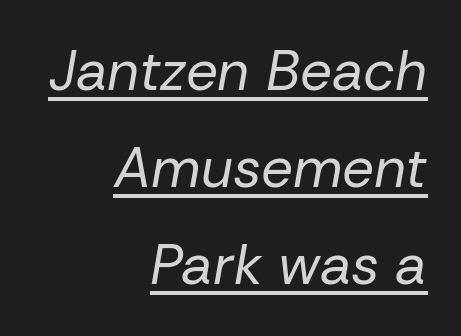
Q: Is the text bold? A: No.
Q: Is the text italic (slanted)? A: Yes, it leans right by about 10 degrees.
Q: Is the text underlined? A: Yes.
Q: How is the paragraph aligned? A: Right-aligned.
Q: Is the spacing between letters normal or unusually wide? A: Normal.
Q: Width (condensed, normal, or wide)? A: Normal.
Q: Stroke contrast? A: Low.
Q: x-height? A: Medium.
Q: Monospaced? A: No.
